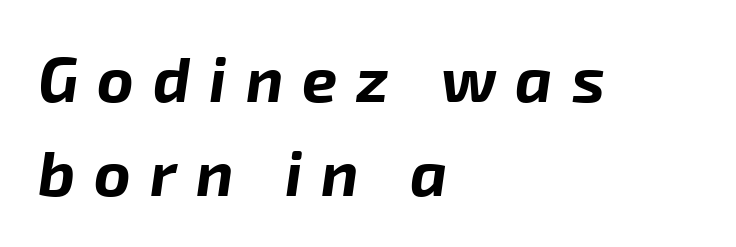
{"italic": "yes", "lean": "right", "slant_degrees": 8, "bold": "yes", "weight": "bold", "width": "normal", "stroke_contrast": "low", "x_height": "medium", "monospaced": "no", "underline": "no", "align": "left", "line_spacing": "normal", "line_spacing_ratio": 1.5, "letter_spacing": "wide", "letter_spacing_em": 0.3, "glyph_px": 63}
